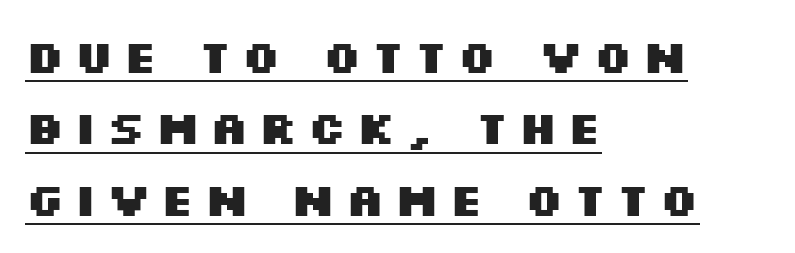
Descenders here cross a horizontal rule under the line. Short and long lines alike share a common starting point at left. The rows are spaced the way most documents space them. Is this a fixed-width face? No — the glyphs have proportional, varying widths. The sample has been set heavy, in full bold. To sum up the face: it is a sans, with no serifs.
